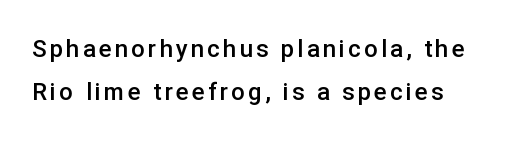
The axis of the letterforms is exactly vertical. In terms of weight, the rendering is demibold, just under bold. Glance below the letters and you will spot only blank space.
